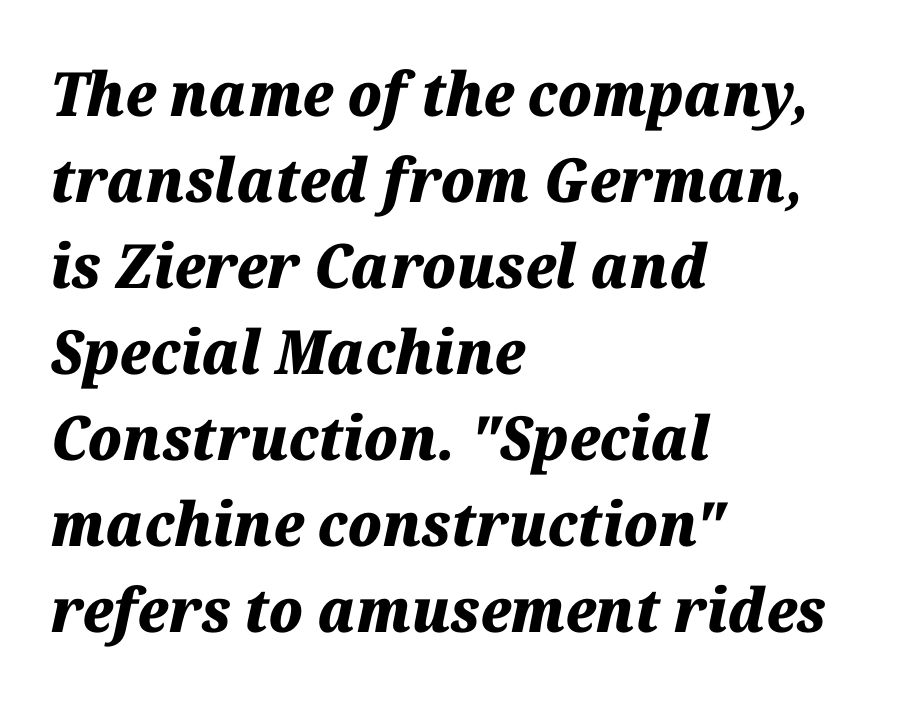
Stroke thickness is high; the sample reads as a true bold. If you drew a ruler down the left edge, every line would touch it. This is oblique type, the kind used for emphasis or titles. Caption: standard tracking, unaltered.
